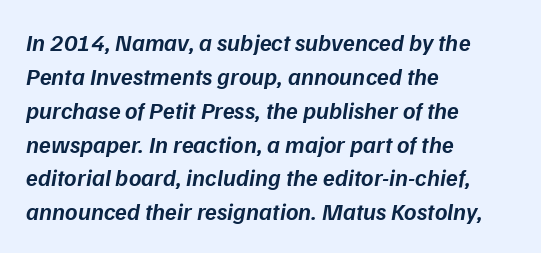
{"italic": "yes", "lean": "right", "slant_degrees": 9, "bold": "semi", "underline": "no", "align": "left", "line_spacing": "normal", "line_spacing_ratio": 1.41, "letter_spacing": "normal", "letter_spacing_em": 0.0, "glyph_px": 24}
